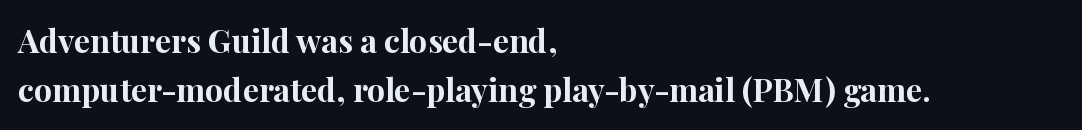
A typesetter would call this proportional, since set widths differ per character. Little horizontal feet cap the strokes, marking this as serif type. Vertical spacing — default. Any mark beneath the type? The region is blank.
